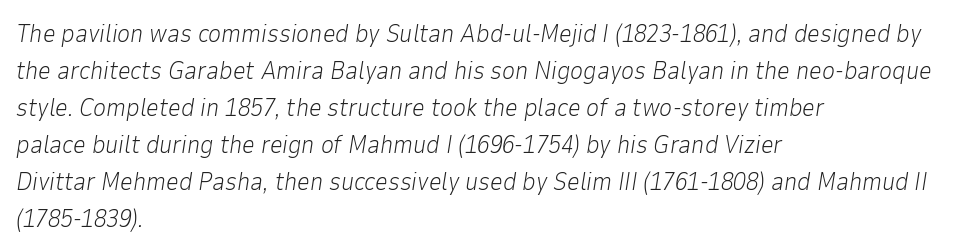
Students, note that the glyphs here touch the page at normal intervals. Compared with a typical body face, this is equally light or lighter still. Each row of text sits above clean, open space. Slant detected: the letters are inclined. What's the leading like? Ordinary, nothing unusual.
